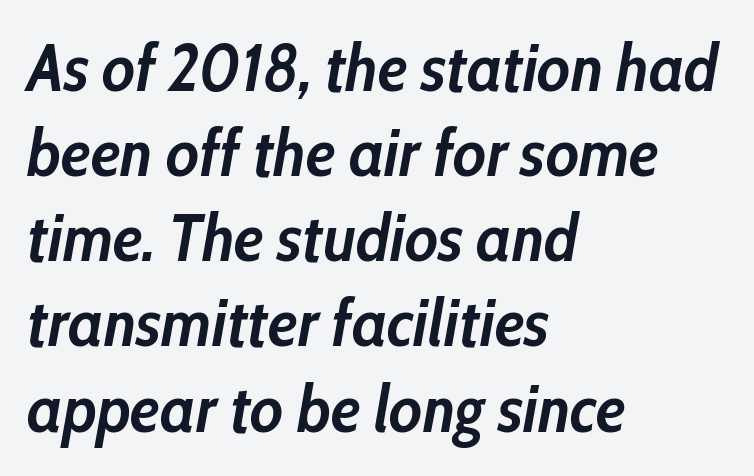
Strokes here are thick enough to call this a true bold. Descenders hang freely into open space. The face used here is proportionally spaced, like ordinary book or web type. Yep, that's italic — everything's leaning. There is no visible air inserted between adjacent glyphs.
